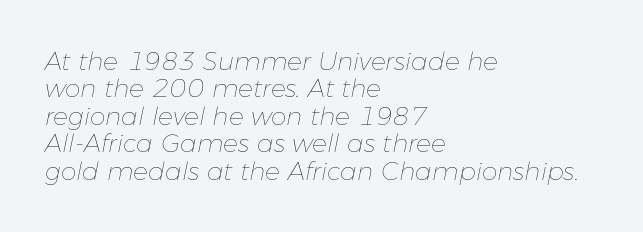
This rendering leaves character spacing at its baseline value. Honestly, the rows look squashed on top of each other. No letter is thick-stroked: the sample isn't bold. These lines were composed using italics. Layout note: lines flush left. Any mark beneath the type? The region is blank.
